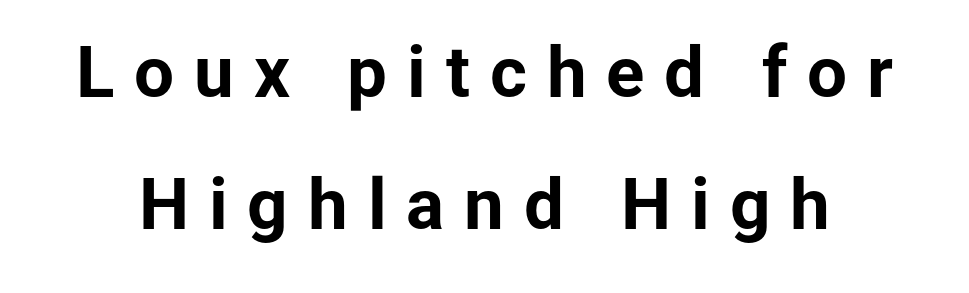
Style check: upright. The face used here has the dense, thick strokes of a bold. The rendering shows plain stroke endings on the letterforms — a sans-serif design. This sample uses expanded letter spacing, leaving extra air between glyphs. This rendering features lettering with no underline. A typesetter would call this proportional, since set widths differ per character.
